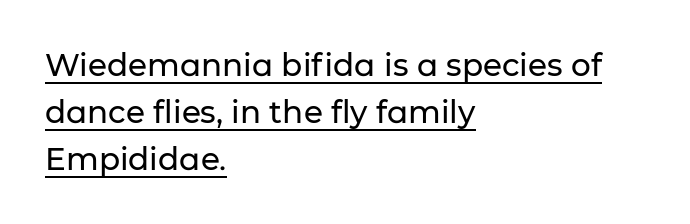
The image shows 31 px sans-serif type, upright; set left-aligned, normal line spacing (1.52x), normal letter spacing, underlined; low stroke contrast and a medium x-height.
